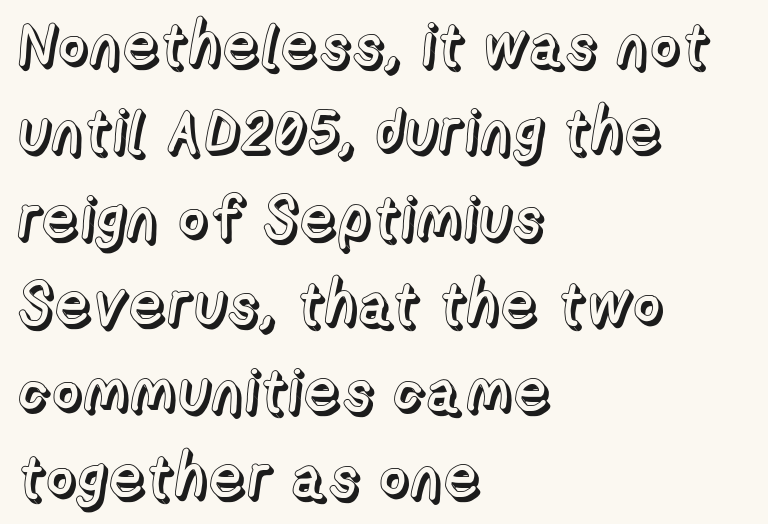
{"width": "normal", "x_height": "medium", "monospaced": "no", "underline": "no", "align": "left", "line_spacing": "normal", "line_spacing_ratio": 1.44, "letter_spacing": "normal", "letter_spacing_em": 0.0, "glyph_px": 60}
